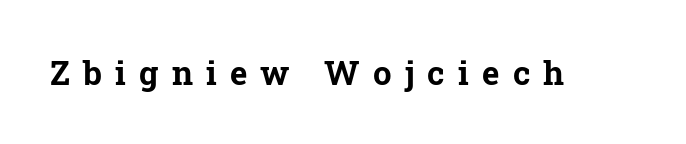
Q: Is the text bold? A: Yes.
Q: Is the text italic (slanted)? A: No, it is upright.
Q: Is the typeface a serif or a sans-serif typeface? A: Serif.
Q: Is the text underlined? A: No.
Q: Is the spacing between letters normal or unusually wide? A: Unusually wide.
Q: Width (condensed, normal, or wide)? A: Normal.
Q: Stroke contrast? A: Low.
Q: x-height? A: Medium.
Q: Monospaced? A: No.
